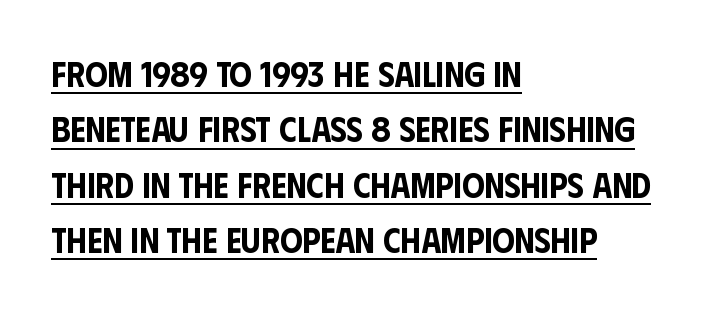
The image shows 35 px condensed sans-serif type, upright; set left-aligned, normal line spacing (1.58x), normal letter spacing, underlined; low stroke contrast and a large x-height.
